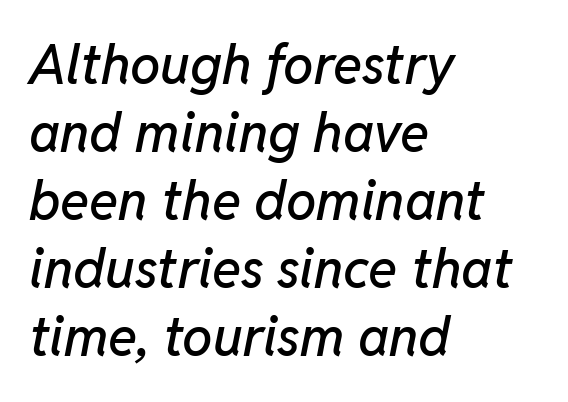
{"italic": "yes", "lean": "right", "slant_degrees": 11, "width": "normal", "stroke_contrast": "low", "x_height": "medium", "monospaced": "no", "underline": "no", "align": "left", "line_spacing": "normal", "line_spacing_ratio": 1.26, "letter_spacing": "normal", "letter_spacing_em": 0.0, "glyph_px": 54}
